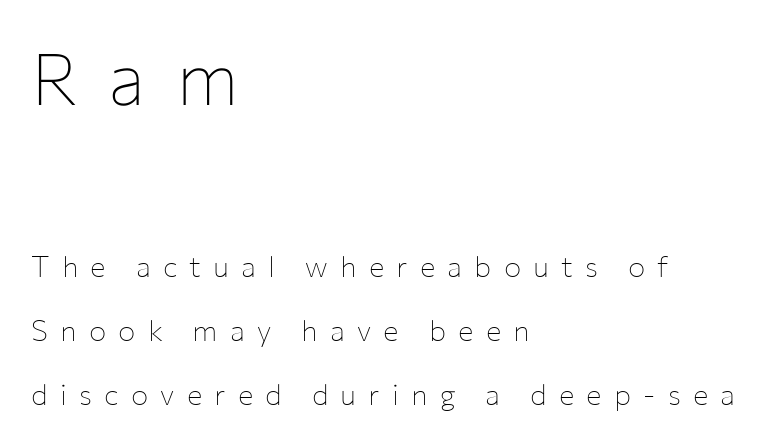
The image shows 72 px thin sans-serif type, upright; set left-aligned, loose line spacing (2.2x), unusually wide letter spacing (+0.42 em), not underlined; the first (top) block is 2.48x larger; low stroke contrast and a medium x-height.
